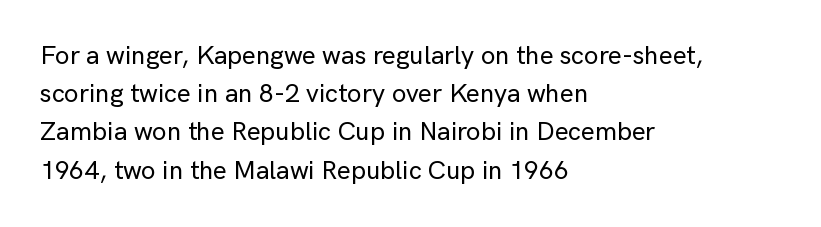
The image shows 26 px text type, upright; set left-aligned, normal line spacing (1.47x), normal letter spacing, not underlined.
